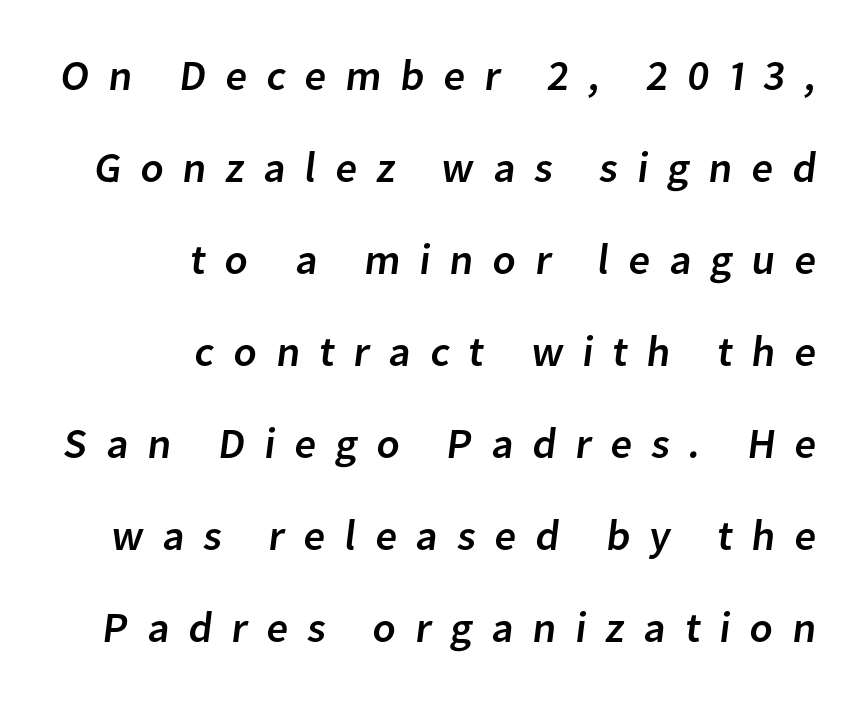
Q: Is the typeface a serif or a sans-serif typeface? A: Sans-serif.
Q: Is the text underlined? A: No.
Q: How is the paragraph aligned? A: Right-aligned.
Q: Is the spacing between letters normal or unusually wide? A: Unusually wide.
Q: Is the spacing between lines tight, normal or loose? A: Loose.
Q: Width (condensed, normal, or wide)? A: Normal.
Q: Stroke contrast? A: Low.
Q: x-height? A: Medium.
Q: Monospaced? A: No.
